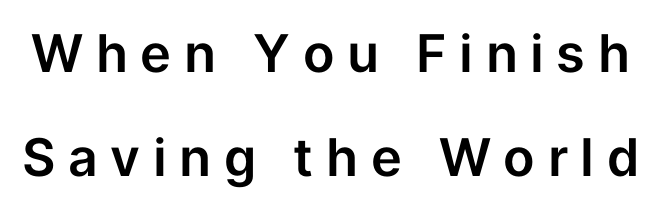
The image shows 52 px sans-serif type, upright; set loose line spacing (2.0x), unusually wide letter spacing (+0.24 em), not underlined; low stroke contrast and a medium x-height.
